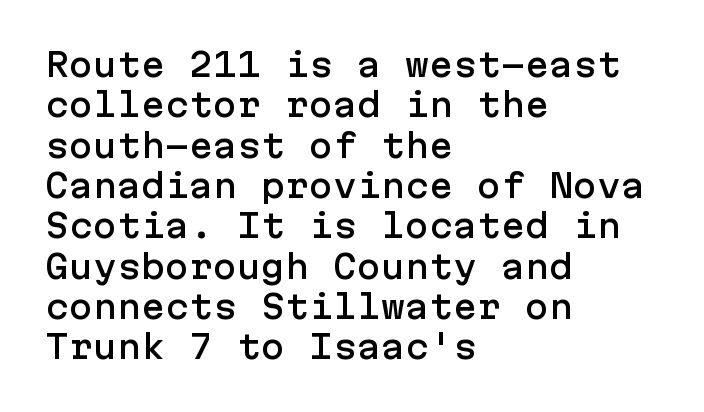
The image shows 32 px sans-serif type, upright; set left-aligned, normal line spacing (1.26x), normal letter spacing, not underlined; low stroke contrast and a medium x-height.
